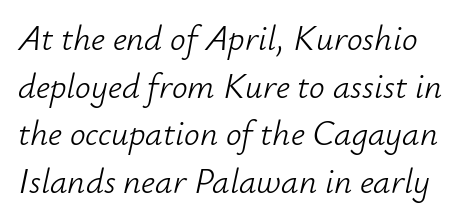
The image shows 35 px light type, italic (leaning right); set normal line spacing (1.36x), normal letter spacing, not underlined; low stroke contrast and a small x-height.
